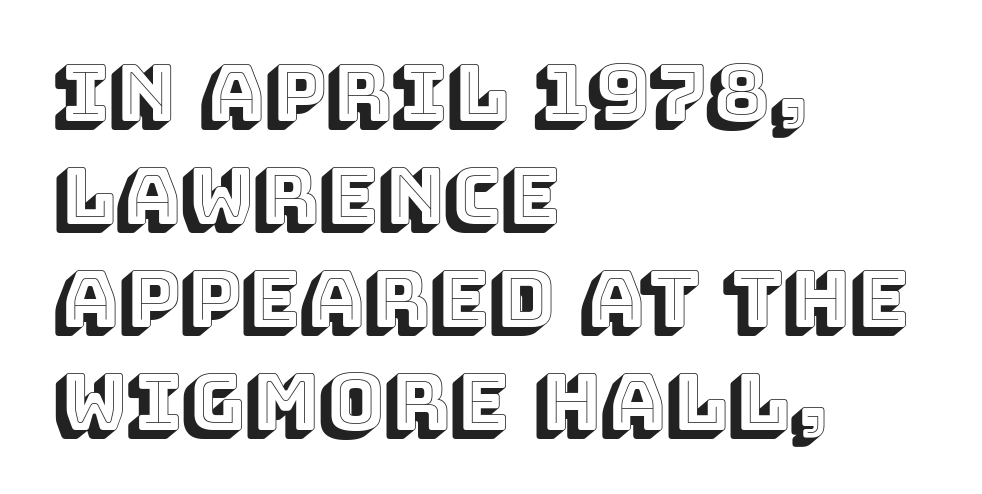
The image shows 78 px text type, upright; set left-aligned, normal line spacing (1.32x), normal letter spacing, not underlined; a large x-height.
